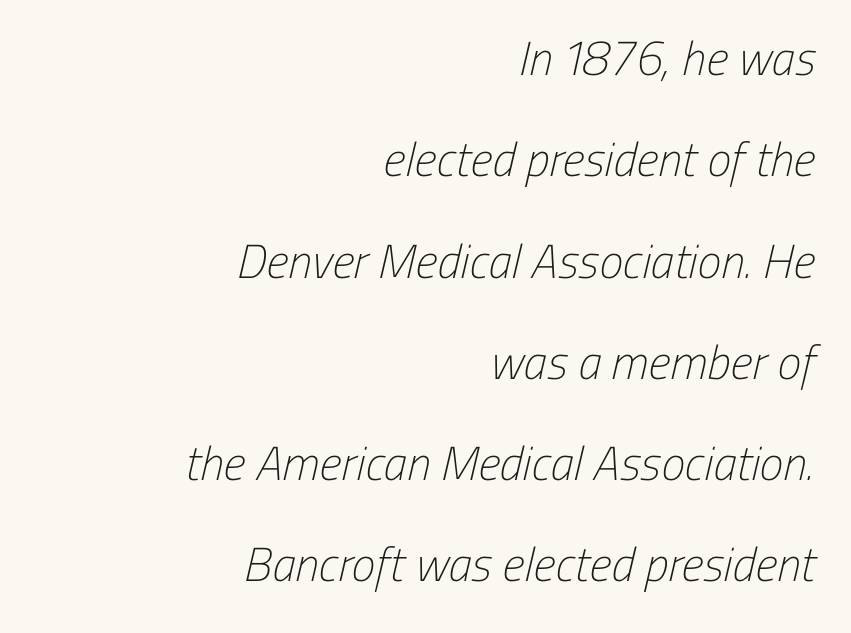
Caption: multi-line text, flush right, ragged left. The foot of each line stays bare and open. Type style note: lacks serifs. Is there much room between lines? Yes — plenty of vertical air separates them. Tracking value appears to be zero — textbook default spacing.
